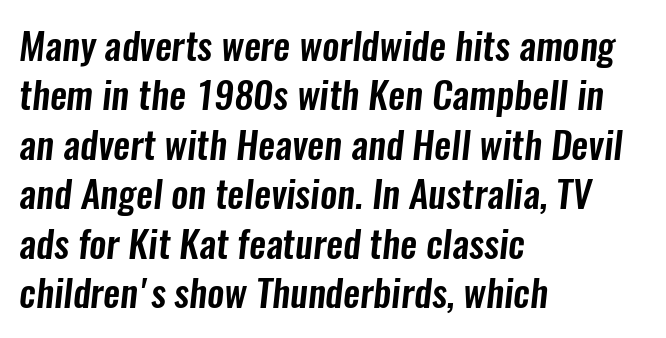
Q: Is the typeface a serif or a sans-serif typeface? A: Sans-serif.
Q: Is the text underlined? A: No.
Q: How is the paragraph aligned? A: Left-aligned.
Q: Is the spacing between letters normal or unusually wide? A: Normal.
Q: Is the spacing between lines tight, normal or loose? A: Normal.
Q: Width (condensed, normal, or wide)? A: Condensed.
Q: Stroke contrast? A: Low.
Q: x-height? A: Medium.
Q: Monospaced? A: No.
